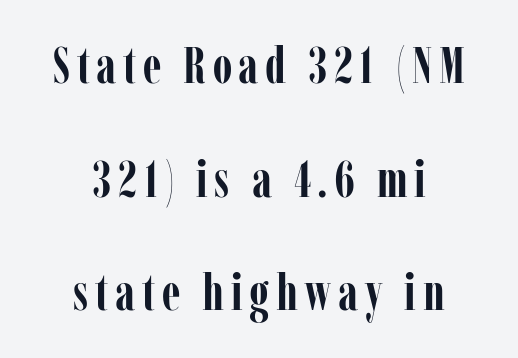
Q: Is the text bold? A: Yes.
Q: Is the text italic (slanted)? A: No, it is upright.
Q: Is the typeface a serif or a sans-serif typeface? A: Serif.
Q: Is the text underlined? A: No.
Q: How is the paragraph aligned? A: Centered.
Q: Is the spacing between lines tight, normal or loose? A: Loose.
Q: Width (condensed, normal, or wide)? A: Condensed.
Q: Stroke contrast? A: Low.
Q: x-height? A: Medium.
Q: Monospaced? A: No.
